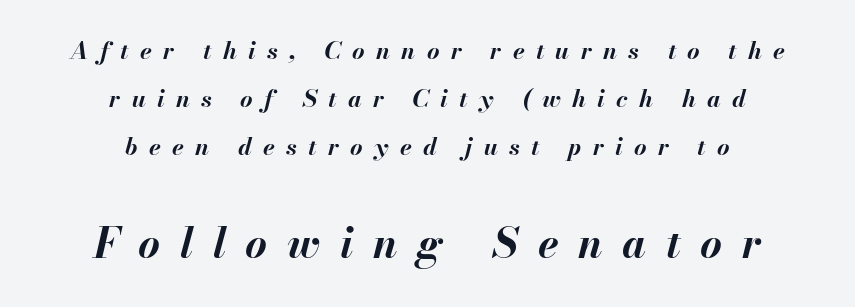
Quick note: interline space is abundant. Neither beginnings nor endings align; midpoints do. The later block is typeset at a bigger size than the earlier block. Is the letter spacing exaggerated? Yes — the characters are pushed far apart.
